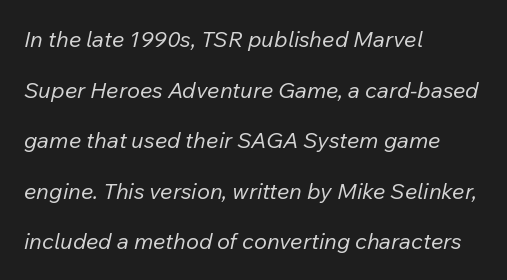
The image shows 22 px text type, italic (leaning right); set left-aligned, loose line spacing (2.3x), normal letter spacing, not underlined.
